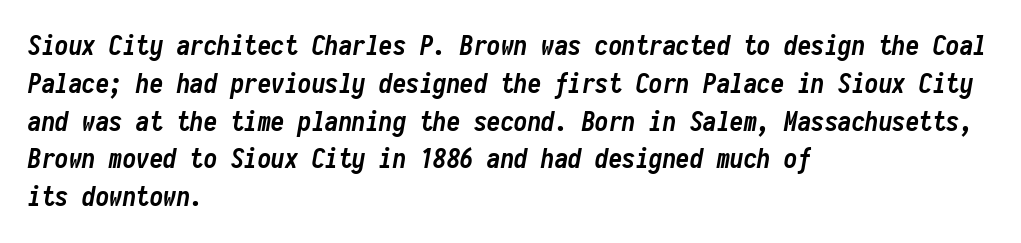
The image shows 27 px bold type, italic (leaning right); set left-aligned, normal line spacing (1.4x), normal letter spacing, not underlined.
